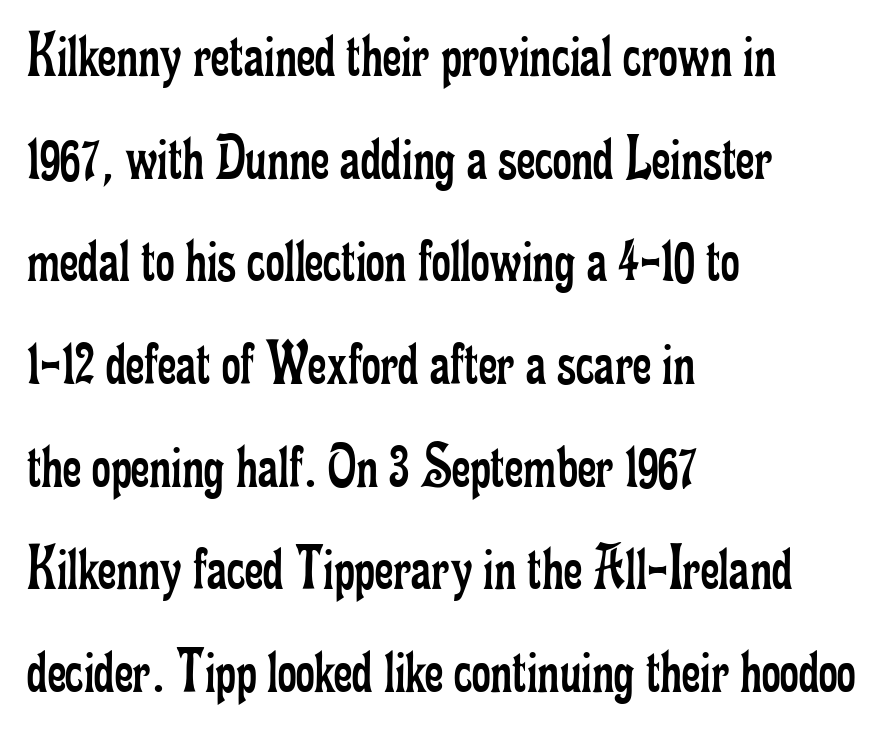
The letterforms sit at book weight or below. Compared with typical body copy, the letter spacing here is the same. Compared with typical paragraphs, the rows here are spaced about the same. One-word summary of the alignment: left. Posture: straight, roman, zero tilt.
